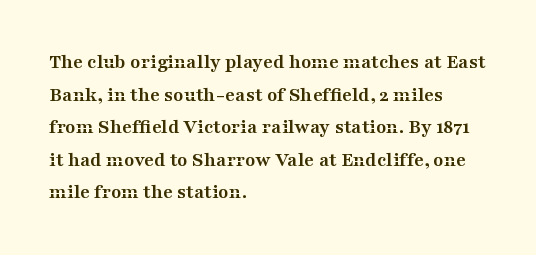
{"italic": "no", "bold": "yes", "underline": "no", "align": "left", "line_spacing": "normal", "line_spacing_ratio": 1.55, "letter_spacing": "normal", "letter_spacing_em": 0.0, "glyph_px": 21}
